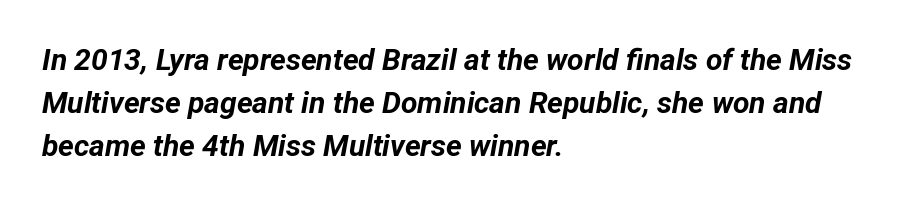
The image shows 30 px bold type, italic (leaning right); set left-aligned, normal line spacing (1.43x), normal letter spacing, not underlined; low stroke contrast and a medium x-height.
